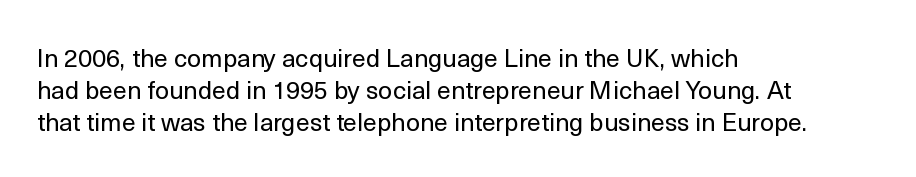
The image shows 25 px text type, upright; set left-aligned, normal line spacing (1.28x), normal letter spacing, not underlined.
